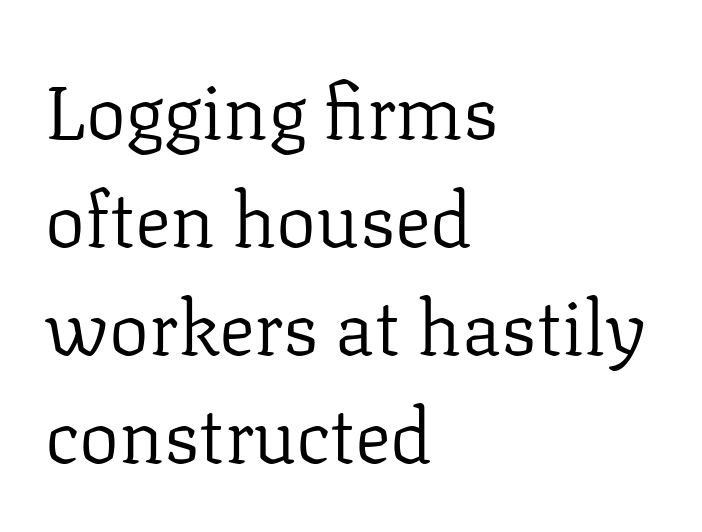
Q: Is the text bold? A: No.
Q: Is the text italic (slanted)? A: No, it is upright.
Q: Is the typeface a serif or a sans-serif typeface? A: Serif.
Q: Is the text underlined? A: No.
Q: How is the paragraph aligned? A: Left-aligned.
Q: Is the spacing between letters normal or unusually wide? A: Normal.
Q: Is the spacing between lines tight, normal or loose? A: Normal.
Q: Width (condensed, normal, or wide)? A: Normal.
Q: Stroke contrast? A: Low.
Q: x-height? A: Medium.
Q: Monospaced? A: No.
